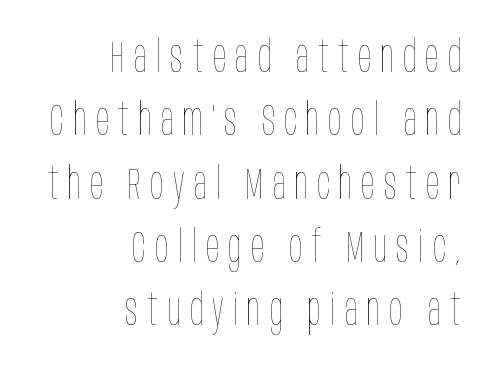
{"italic": "no", "bold": "no", "weight": "thin", "width": "condensed", "stroke_contrast": "low", "x_height": "large", "monospaced": "no", "underline": "no", "align": "right", "line_spacing": "normal", "line_spacing_ratio": 1.44, "letter_spacing": "wide", "letter_spacing_em": 0.21, "glyph_px": 44}
